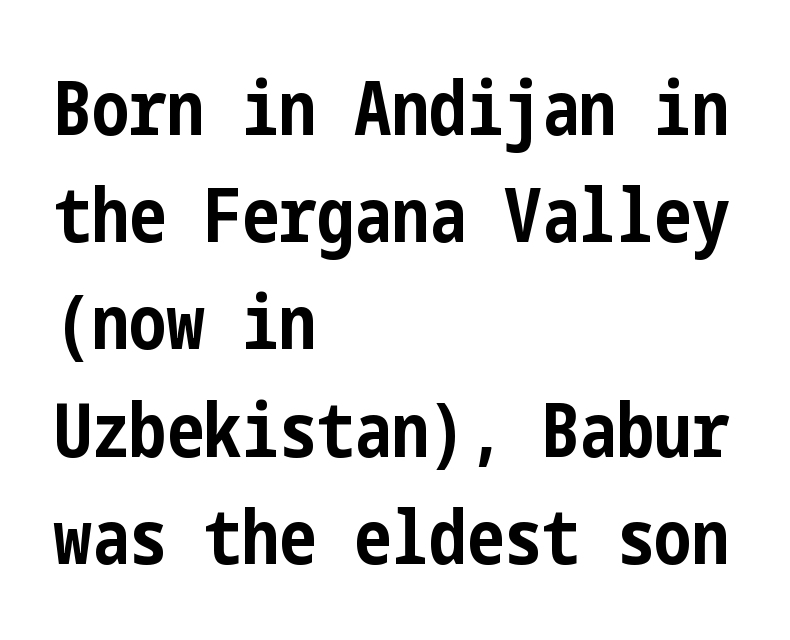
The image shows 75 px bold, condensed sans-serif type, upright; set left-aligned, normal line spacing (1.43x), normal letter spacing, not underlined; low stroke contrast and a medium x-height.
